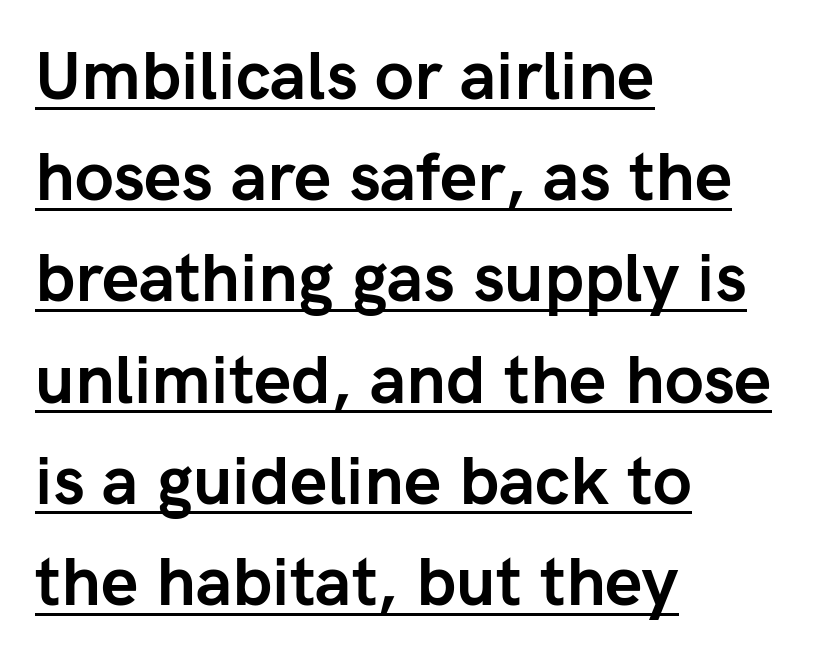
Q: Is the text bold? A: Yes.
Q: Is the text italic (slanted)? A: No, it is upright.
Q: Is the typeface a serif or a sans-serif typeface? A: Sans-serif.
Q: Is the text underlined? A: Yes.
Q: How is the paragraph aligned? A: Left-aligned.
Q: Is the spacing between letters normal or unusually wide? A: Normal.
Q: Is the spacing between lines tight, normal or loose? A: Normal.
Q: Width (condensed, normal, or wide)? A: Normal.
Q: Stroke contrast? A: Low.
Q: x-height? A: Medium.
Q: Monospaced? A: No.
